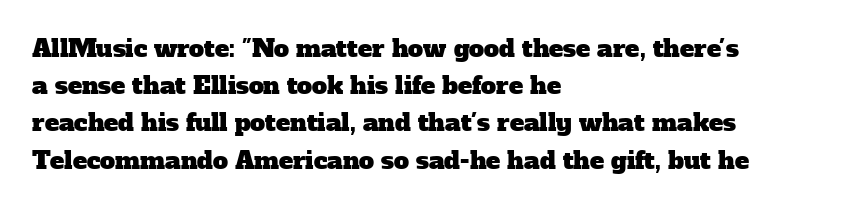
The image shows 24 px text type; set left-aligned, normal line spacing (1.55x), normal letter spacing, not underlined.
